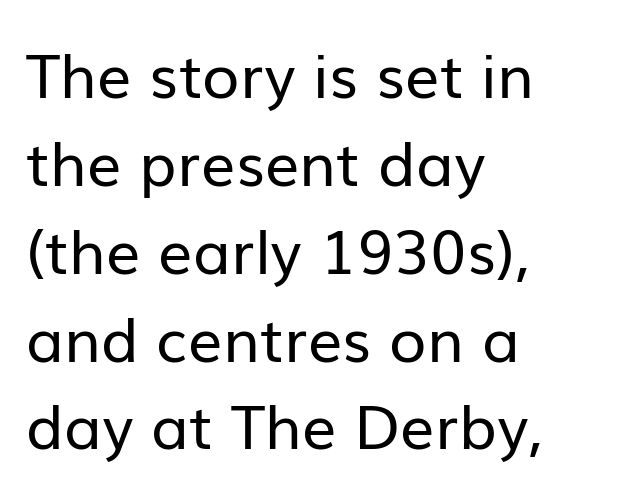
The image shows 61 px regular-weight sans-serif type, upright; set left-aligned, normal line spacing (1.44x), normal letter spacing, not underlined; low stroke contrast and a medium x-height.
